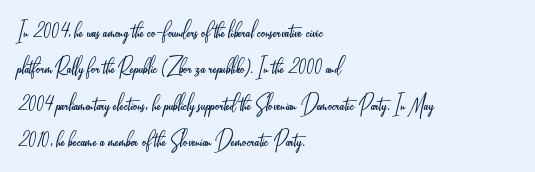
The image shows 27 px text type; set left-aligned, normal line spacing (1.35x), normal letter spacing, not underlined.
